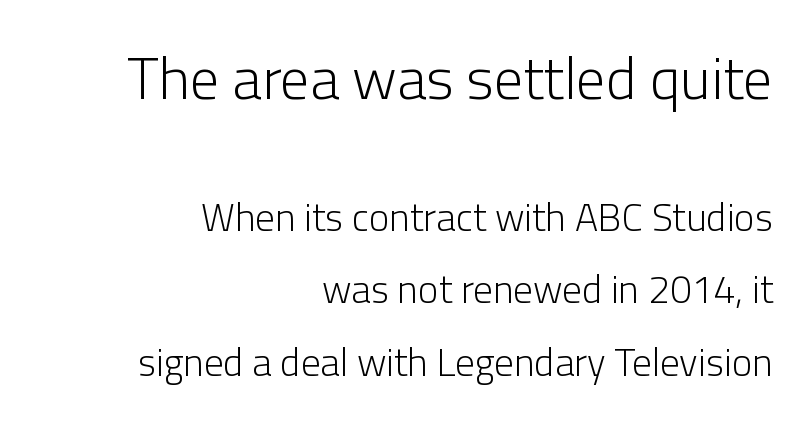
The glyphs are unaccompanied by any horizontal stroke below them. The text was rendered using a sans face with plain stroke endings. Here the glyphs are tracked normally, forming tight word shapes. Stems and bowls with no extra thickness — not bold.
